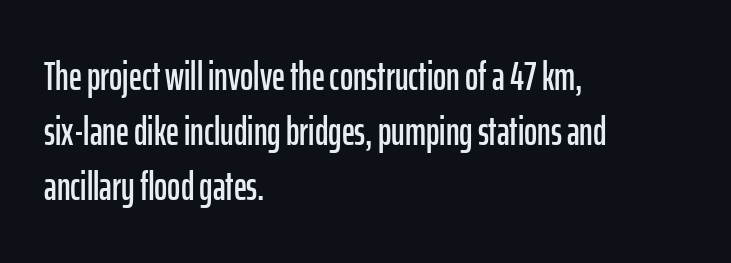
Q: Is the text italic (slanted)? A: No, it is upright.
Q: Is the typeface a serif or a sans-serif typeface? A: Sans-serif.
Q: Is the text underlined? A: No.
Q: How is the paragraph aligned? A: Left-aligned.
Q: Is the spacing between letters normal or unusually wide? A: Normal.
Q: Is the spacing between lines tight, normal or loose? A: Normal.
Q: Width (condensed, normal, or wide)? A: Condensed.
Q: Stroke contrast? A: Low.
Q: x-height? A: Medium.
Q: Monospaced? A: No.
